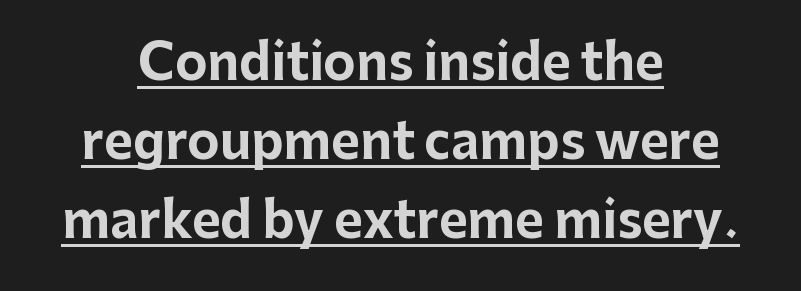
Does the leading feel generous? No, just average. Vertical strokes here are truly vertical. Reading down the block, each line starts at a different indent, mirrored at its end. Chunky letters — that's bold for sure.
